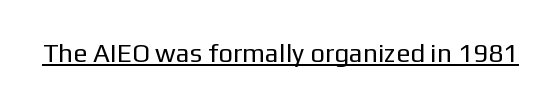
The image shows 26 px text type, upright; set normal letter spacing, underlined.
